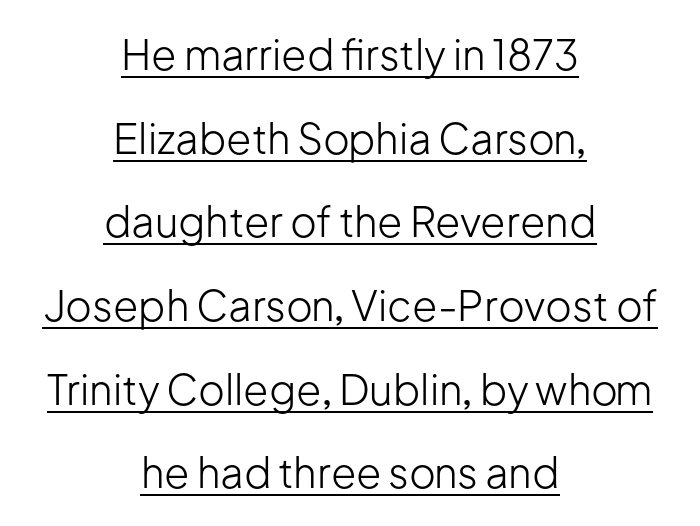
Q: Is the text bold? A: No.
Q: Is the text italic (slanted)? A: No, it is upright.
Q: Is the typeface a serif or a sans-serif typeface? A: Sans-serif.
Q: Is the text underlined? A: Yes.
Q: How is the paragraph aligned? A: Centered.
Q: Is the spacing between letters normal or unusually wide? A: Normal.
Q: Is the spacing between lines tight, normal or loose? A: Loose.
Q: Width (condensed, normal, or wide)? A: Normal.
Q: Stroke contrast? A: Low.
Q: x-height? A: Medium.
Q: Monospaced? A: No.
